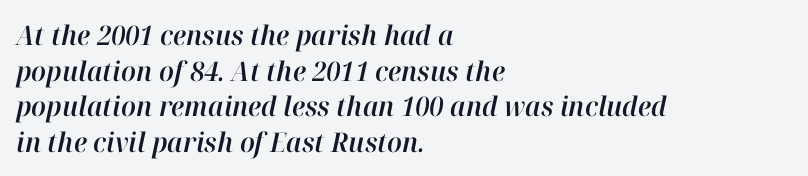
One glance says typical: line gaps are just what's usual. Which margin do the lines hug? The left one — the right edge is uneven. The letters sit at their default tracking, neither squeezed nor spread. The space beneath each line is pristine and unruled. You can tell it's italic because the verticals aren't actually vertical.
